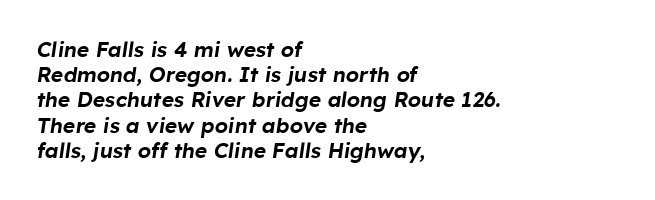
The image shows 21 px text type, italic (leaning right); set left-aligned, line spacing 1.2x, normal letter spacing, not underlined.
